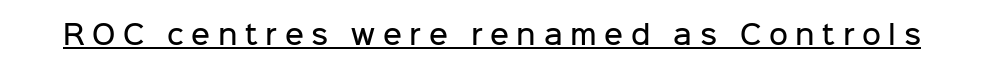
Strokes here are thickened, but only to semibold level. The specimen includes a rule beneath the text block's lines. Characters follow at a spacing far wider than the type designer built in. This is roman type, the default non-slanted kind.
